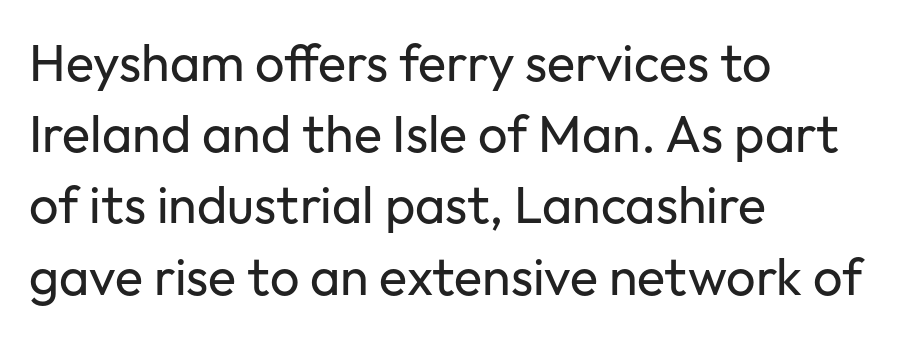
The image shows 52 px regular-weight sans-serif type, upright; set left-aligned, normal line spacing (1.37x), normal letter spacing, not underlined; low stroke contrast and a medium x-height.
